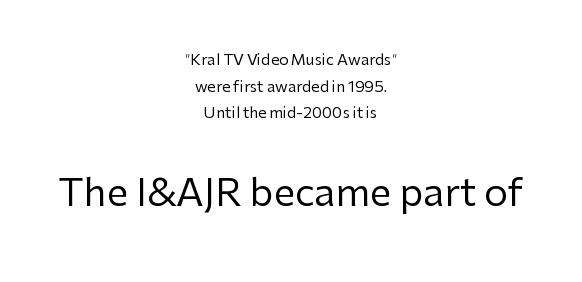
{"serif": "no", "italic": "no", "bold": "no", "weight": "regular", "width": "normal", "stroke_contrast": "low", "x_height": "medium", "monospaced": "no", "underline": "no", "align": "center", "line_spacing_ratio": 1.78, "letter_spacing": "normal", "letter_spacing_em": 0.0, "larger_block": "second", "size_ratio": 2.53, "glyph_px": 38}
